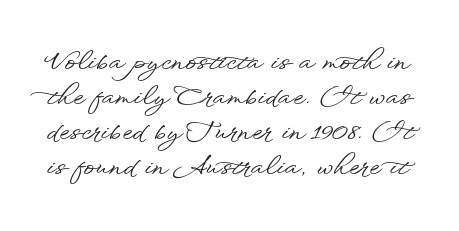
{"underline": "no", "line_spacing": "normal", "line_spacing_ratio": 1.34, "letter_spacing": "normal", "letter_spacing_em": 0.0, "glyph_px": 26}
